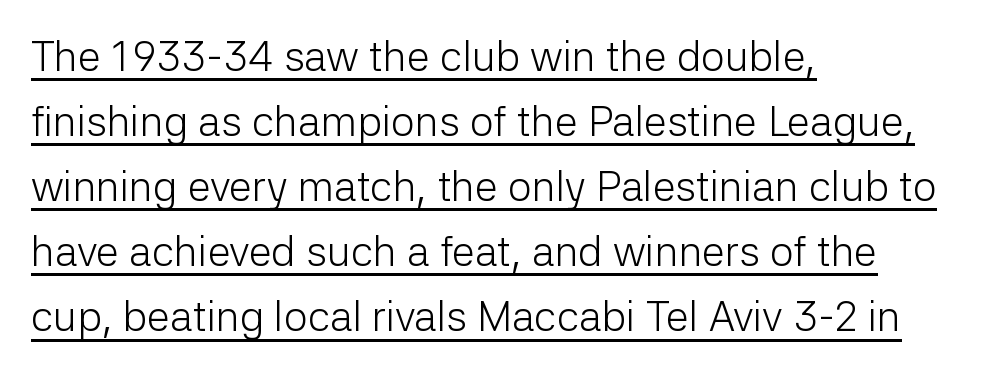
The image shows 42 px light sans-serif type, upright; set left-aligned, normal line spacing (1.55x), normal letter spacing, underlined; low stroke contrast and a medium x-height.
